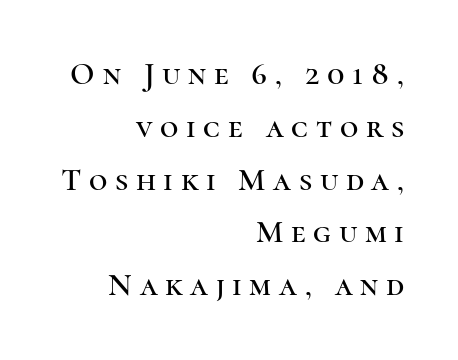
The image shows 32 px serif type, upright; set right-aligned, normal line spacing (1.65x), unusually wide letter spacing (+0.24 em), not underlined; high stroke contrast and a medium x-height.
